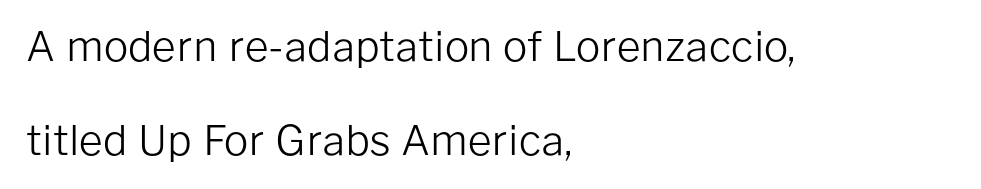
{"serif": "no", "italic": "no", "bold": "no", "weight": "light", "width": "normal", "stroke_contrast": "low", "x_height": "medium", "monospaced": "no", "underline": "no", "align": "left", "line_spacing": "loose", "line_spacing_ratio": 2.3, "letter_spacing": "normal", "letter_spacing_em": 0.0, "glyph_px": 41}
